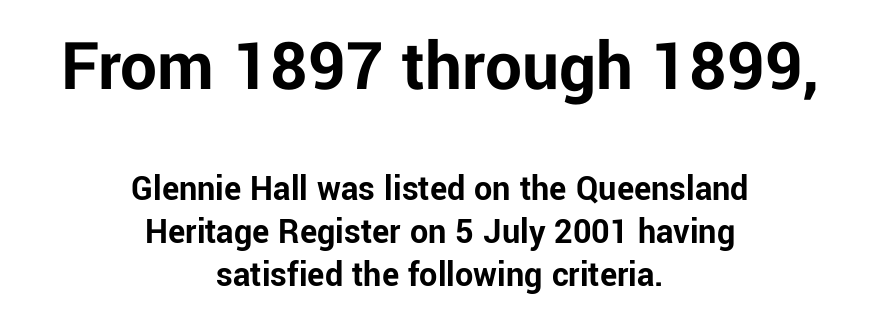
{"serif": "no", "italic": "no", "bold": "yes", "weight": "bold", "width": "normal", "stroke_contrast": "low", "x_height": "medium", "monospaced": "no", "underline": "no", "align": "center", "line_spacing_ratio": 1.2, "letter_spacing": "normal", "letter_spacing_em": 0.0, "larger_block": "first", "size_ratio": 2.03, "glyph_px": 73}
